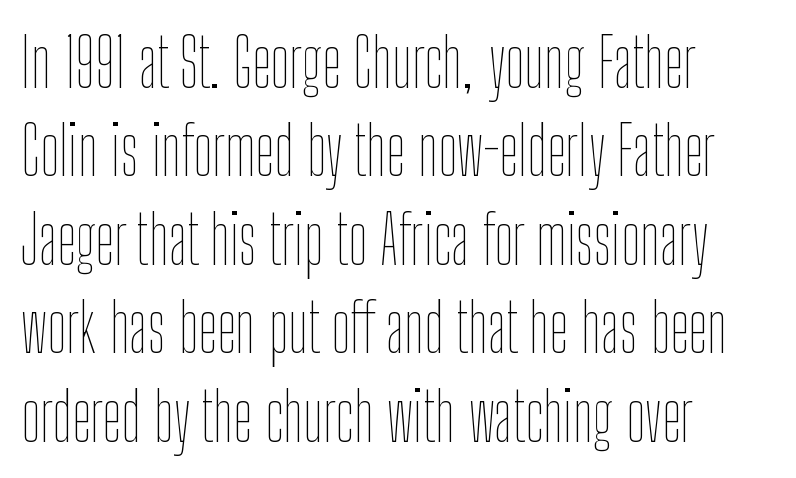
{"italic": "no", "bold": "no", "weight": "thin", "width": "condensed", "stroke_contrast": "low", "x_height": "medium", "monospaced": "no", "underline": "no", "align": "left", "line_spacing": "normal", "line_spacing_ratio": 1.3, "letter_spacing": "normal", "letter_spacing_em": 0.0, "glyph_px": 68}
